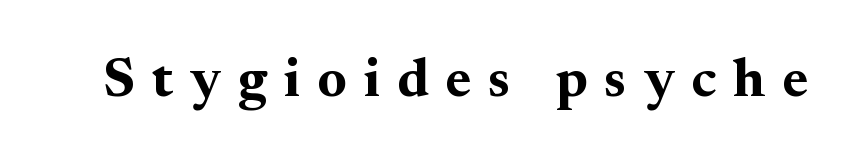
The image shows 55 px bold serif type, upright; set unusually wide letter spacing (+0.31 em), not underlined; medium stroke contrast and a small x-height.
